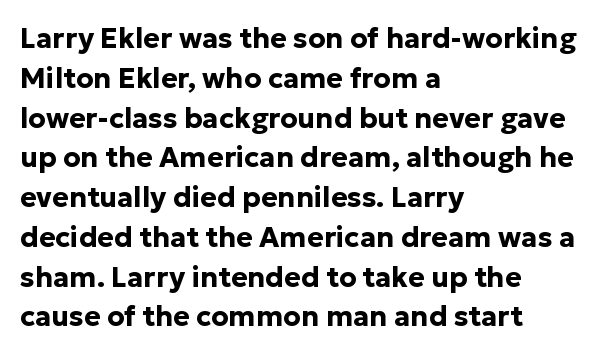
The image shows 28 px bold sans-serif type, upright; set left-aligned, normal line spacing (1.42x), normal letter spacing, not underlined; low stroke contrast and a medium x-height.
